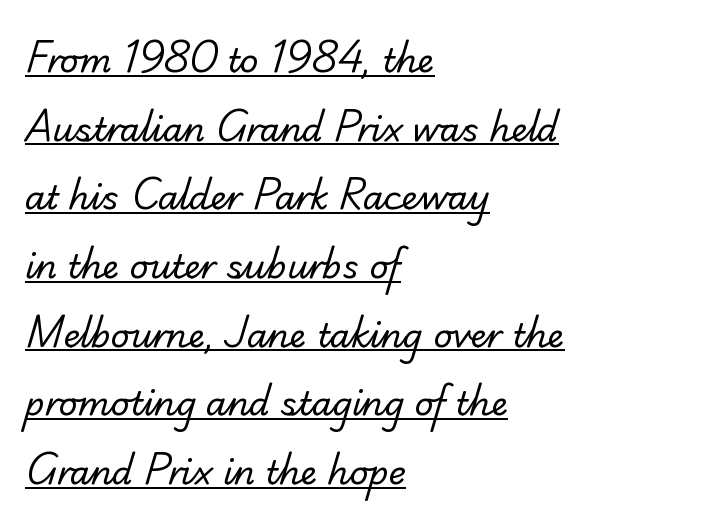
{"serif": "yes", "bold": "no", "weight": "regular", "width": "normal", "stroke_contrast": "low", "x_height": "small", "monospaced": "no", "underline": "yes", "align": "left", "line_spacing": "loose", "line_spacing_ratio": 2.08, "letter_spacing": "normal", "letter_spacing_em": 0.0, "glyph_px": 33}
